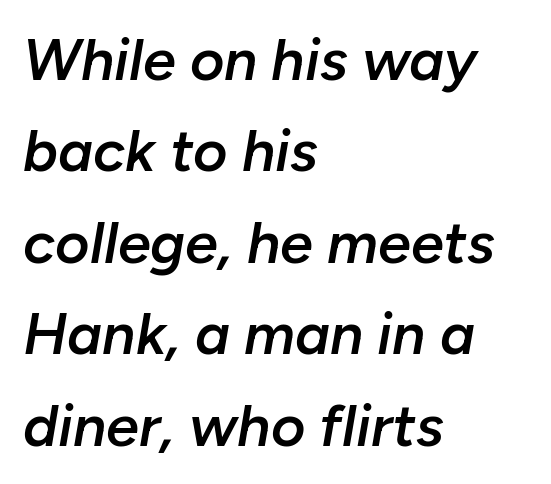
The image shows 59 px semibold type, italic (leaning right); set left-aligned, normal line spacing (1.55x), normal letter spacing, not underlined; low stroke contrast and a medium x-height.
